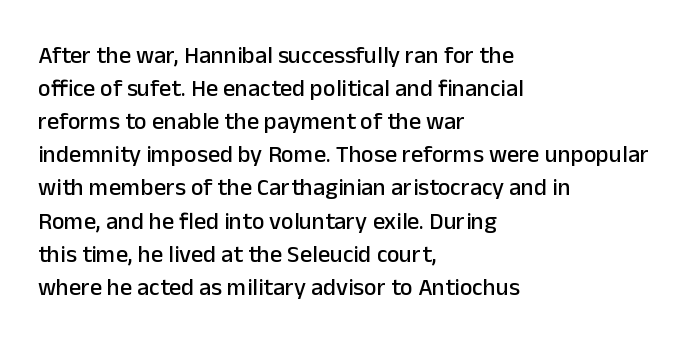
Q: Is the text italic (slanted)? A: No, it is upright.
Q: Is the text underlined? A: No.
Q: How is the paragraph aligned? A: Left-aligned.
Q: Is the spacing between letters normal or unusually wide? A: Normal.
Q: Is the spacing between lines tight, normal or loose? A: Normal.
